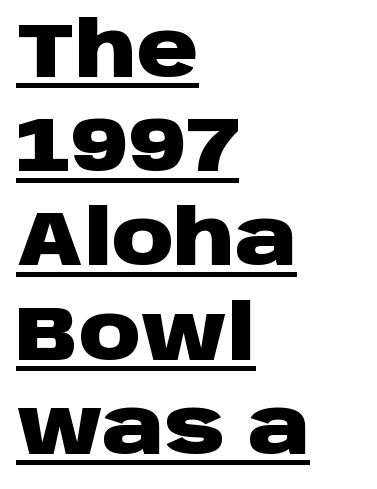
The image shows 76 px heavy, wide sans-serif type, upright; set left-aligned, line spacing 1.24x, normal letter spacing, underlined; low stroke contrast and a large x-height.
